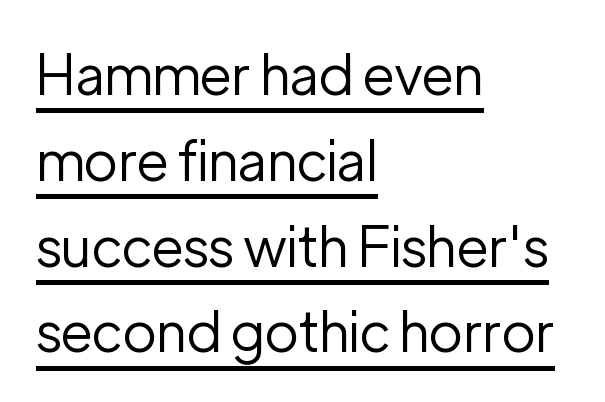
Do the characters align in a grid? No, the font is proportional. All the whitespace from short lines collects on the right. A normal amount of white space separates one row of letters from the next. This is sans-serif lettering, the kind often seen on screens and signage.
